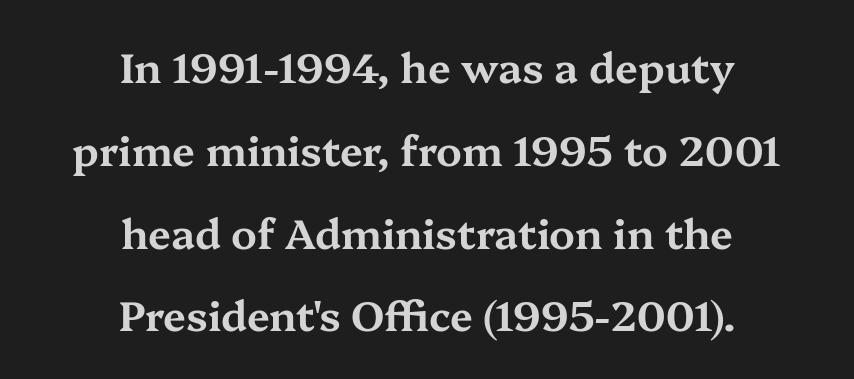
Q: Is the text italic (slanted)? A: No, it is upright.
Q: Is the typeface a serif or a sans-serif typeface? A: Serif.
Q: Is the text underlined? A: No.
Q: How is the paragraph aligned? A: Centered.
Q: Is the spacing between letters normal or unusually wide? A: Normal.
Q: Is the spacing between lines tight, normal or loose? A: Loose.
Q: Width (condensed, normal, or wide)? A: Wide.
Q: Stroke contrast? A: Medium.
Q: x-height? A: Medium.
Q: Monospaced? A: No.
